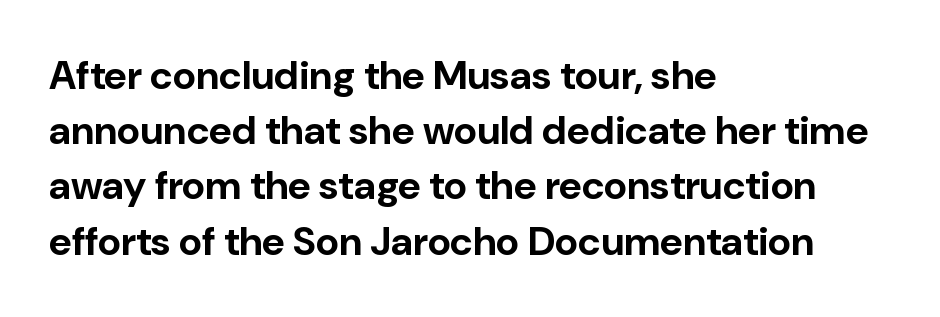
Q: Is the text bold? A: Yes.
Q: Is the text italic (slanted)? A: No, it is upright.
Q: Is the typeface a serif or a sans-serif typeface? A: Sans-serif.
Q: Is the text underlined? A: No.
Q: How is the paragraph aligned? A: Left-aligned.
Q: Is the spacing between letters normal or unusually wide? A: Normal.
Q: Is the spacing between lines tight, normal or loose? A: Normal.
Q: Width (condensed, normal, or wide)? A: Normal.
Q: Stroke contrast? A: Low.
Q: x-height? A: Medium.
Q: Monospaced? A: No.
